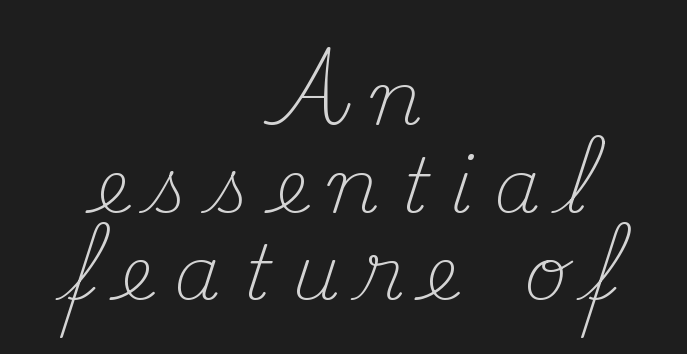
The image shows 75 px light serif type; set centered, line spacing 1.17x, unusually wide letter spacing (+0.28 em), not underlined; medium stroke contrast and a small x-height.
